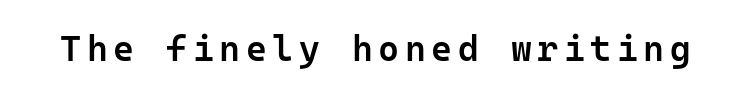
{"serif": "no", "italic": "no", "bold": "semi", "weight": "semibold", "width": "normal", "stroke_contrast": "low", "x_height": "medium", "monospaced": "yes", "underline": "no", "glyph_px": 36}
